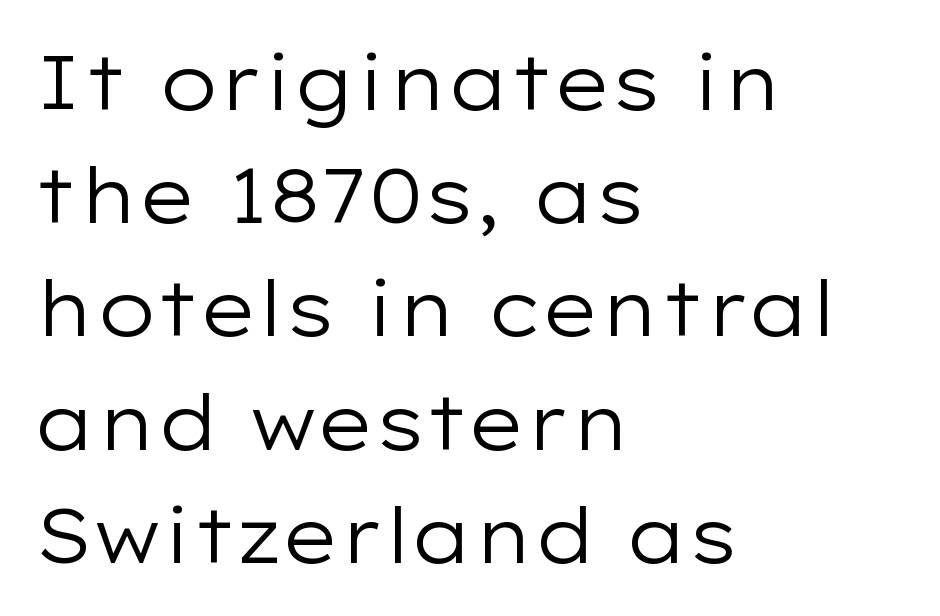
Q: Is the text bold? A: No.
Q: Is the text italic (slanted)? A: No, it is upright.
Q: Is the typeface a serif or a sans-serif typeface? A: Sans-serif.
Q: Is the text underlined? A: No.
Q: How is the paragraph aligned? A: Left-aligned.
Q: Is the spacing between letters normal or unusually wide? A: Normal.
Q: Is the spacing between lines tight, normal or loose? A: Normal.
Q: Width (condensed, normal, or wide)? A: Wide.
Q: Stroke contrast? A: Low.
Q: x-height? A: Medium.
Q: Monospaced? A: No.
